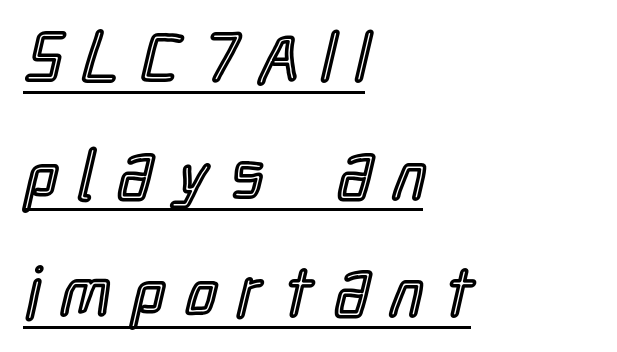
The image shows 70 px condensed type; set left-aligned, normal line spacing (1.68x), unusually wide letter spacing (+0.31 em), underlined; a medium x-height.
